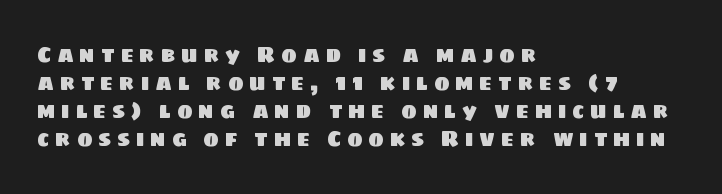
Q: Is the text underlined? A: No.
Q: How is the paragraph aligned? A: Left-aligned.
Q: Is the spacing between letters normal or unusually wide? A: Unusually wide.
Q: Is the spacing between lines tight, normal or loose? A: Normal.
